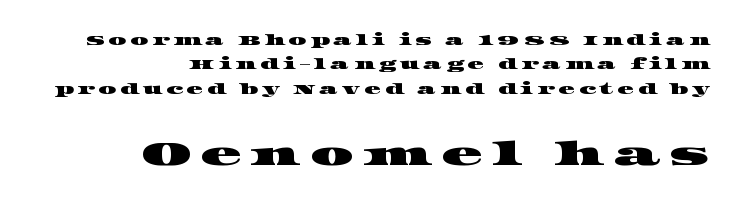
No word sits above an underline. The horizontal fit of the characters is loose and conspicuously gappy. These lines are rendered in a variable-pitch font. Small over large — that's the arrangement of the two blocks here.
